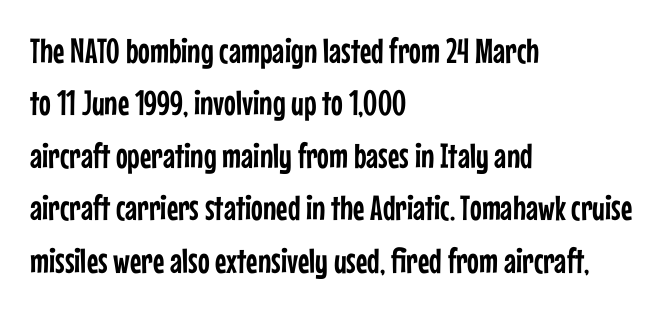
The image shows 35 px condensed sans-serif type, upright; set left-aligned, normal line spacing (1.5x), normal letter spacing, not underlined; low stroke contrast and a medium x-height.
